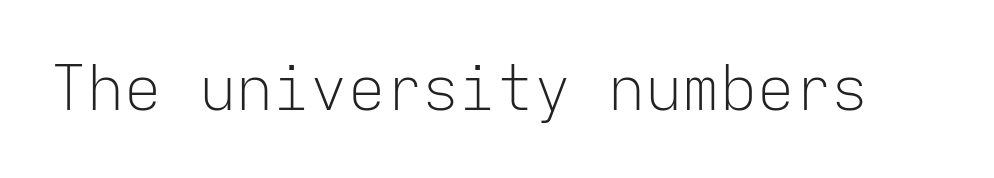
The image shows 62 px light sans-serif type, upright, monospaced; set normal letter spacing, not underlined; low stroke contrast and a medium x-height.
